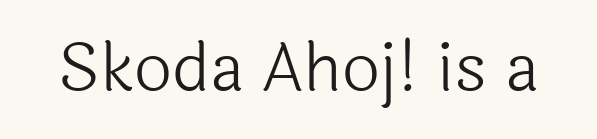
{"serif": "no", "italic": "no", "bold": "no", "weight": "light", "width": "normal", "x_height": "medium", "monospaced": "no", "underline": "no", "letter_spacing": "normal", "letter_spacing_em": 0.0, "glyph_px": 67}
